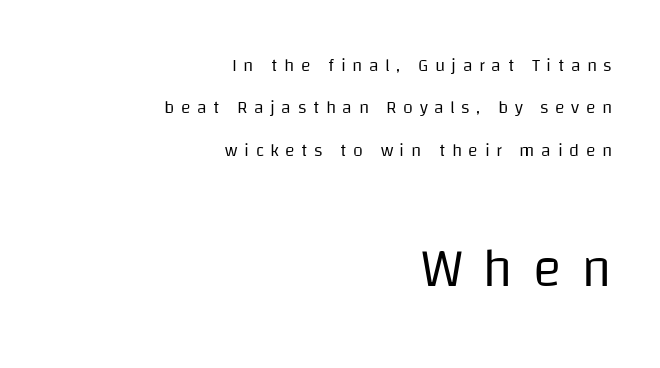
Plain, unruled lines of type. The ragged edge is on the left, which tells us the setting is flush right. The block of text is sparse from top to bottom, with ample space between rows. Look at the glyph heights: the lower group is clearly the bigger setting. Counters stay open thanks to moderate or lighter strokes.
